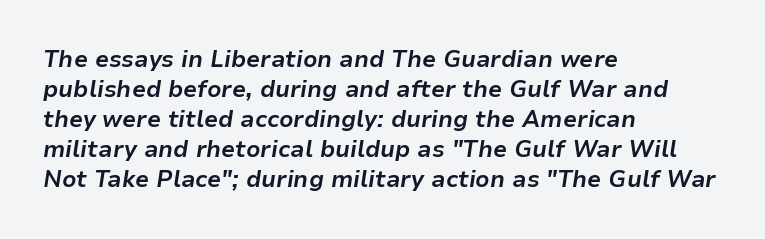
Typesetter's note: full bold, strokes at maximum text heaviness. The axis of the letterforms is tilted away from vertical. What's the leading like? Ordinary, nothing unusual. One-word summary of the alignment: left. You could call the tracking neutral — neither tight nor loose. A clean baseline with only descenders dipping below it.
